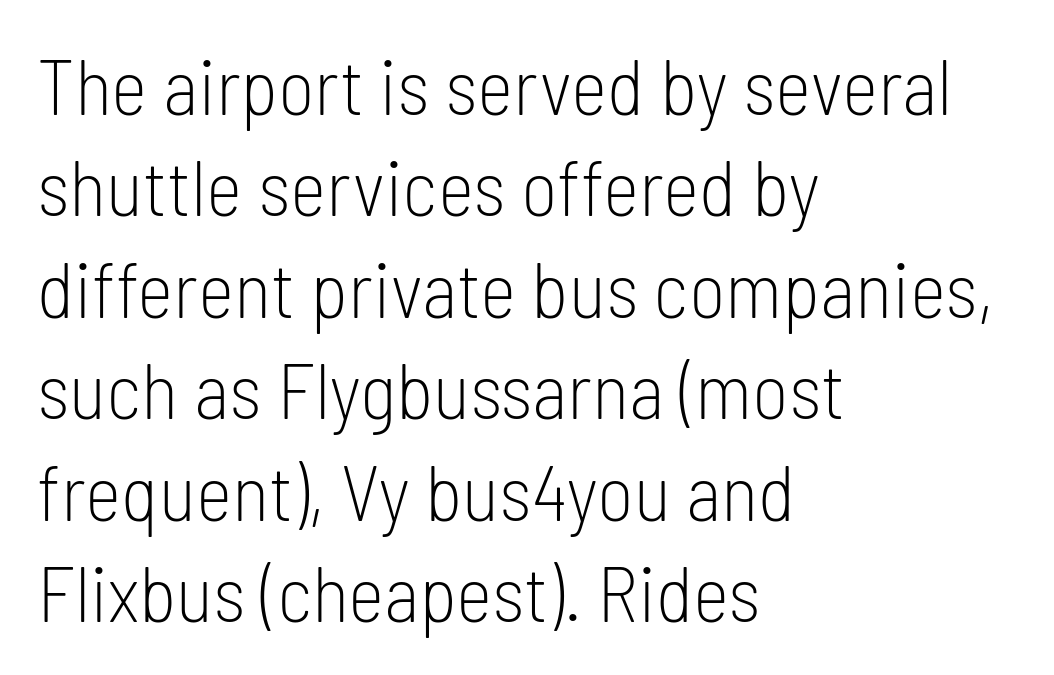
The image shows 78 px light, condensed sans-serif type, upright; set left-aligned, normal line spacing (1.3x), normal letter spacing, not underlined; low stroke contrast and a medium x-height.
